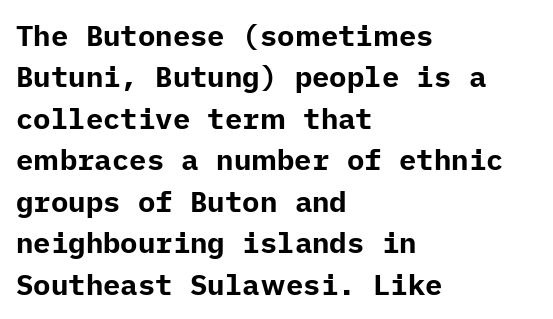
The space beneath each line is pristine and unruled. This sample uses a sans-serif face. The passage is arranged the way most books set body copy — flush left. In terms of leading, this rendering sits right in the middle.
